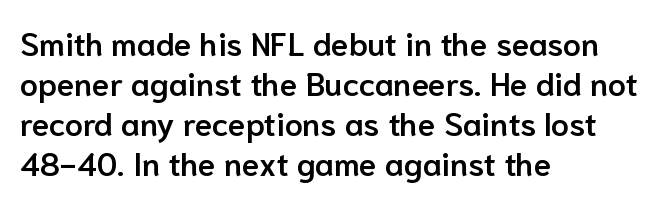
The image shows 32 px semibold sans-serif type, upright; set left-aligned, normal line spacing (1.25x), normal letter spacing, not underlined; low stroke contrast and a medium x-height.
